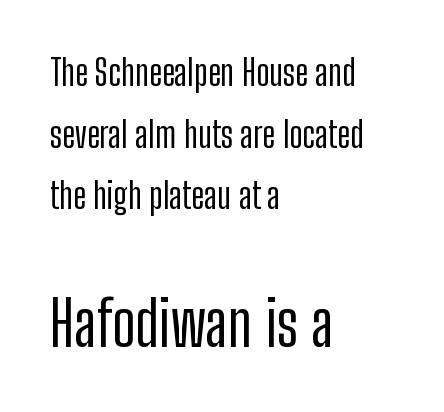
The image shows 63 px condensed sans-serif type, upright; set left-aligned, line spacing 1.71x, normal letter spacing, not underlined; the second (bottom) block is 1.75x larger; low stroke contrast and a medium x-height.
